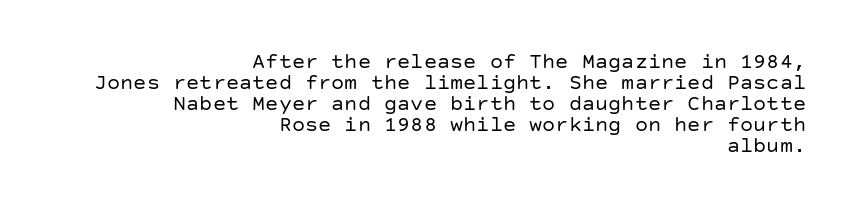
Q: Is the text bold? A: No.
Q: Is the text italic (slanted)? A: No, it is upright.
Q: Is the text underlined? A: No.
Q: How is the paragraph aligned? A: Right-aligned.
Q: Is the spacing between letters normal or unusually wide? A: Normal.
Q: Is the spacing between lines tight, normal or loose? A: Tight.
